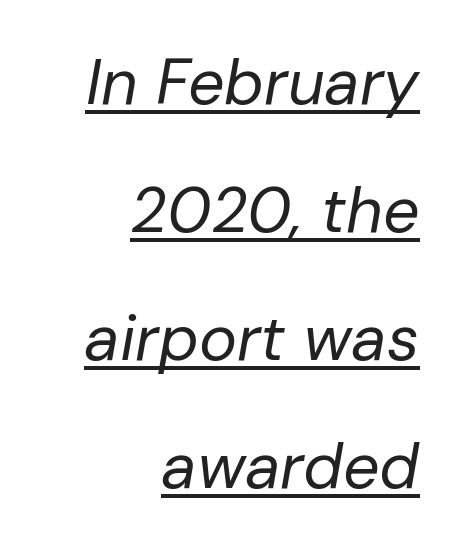
Q: Is the text bold? A: No.
Q: Is the text italic (slanted)? A: Yes, it leans right by about 10 degrees.
Q: Is the text underlined? A: Yes.
Q: How is the paragraph aligned? A: Right-aligned.
Q: Is the spacing between letters normal or unusually wide? A: Normal.
Q: Is the spacing between lines tight, normal or loose? A: Loose.
Q: Width (condensed, normal, or wide)? A: Normal.
Q: Stroke contrast? A: Low.
Q: x-height? A: Medium.
Q: Monospaced? A: No.
